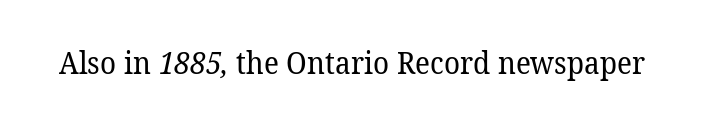
Q: Is the text bold? A: No.
Q: Is the typeface a serif or a sans-serif typeface? A: Serif.
Q: Is the text underlined? A: No.
Q: Is the spacing between letters normal or unusually wide? A: Normal.
Q: Width (condensed, normal, or wide)? A: Normal.
Q: Stroke contrast? A: Low.
Q: x-height? A: Medium.
Q: Monospaced? A: No.
